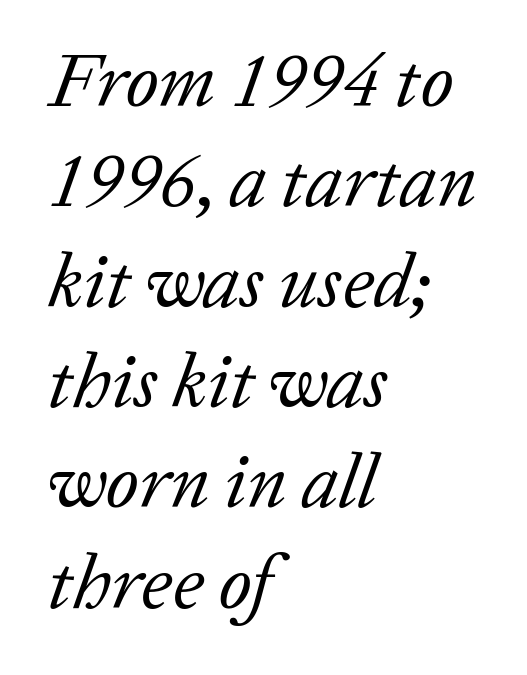
{"serif": "yes", "italic": "yes", "lean": "right", "slant_degrees": 20, "bold": "no", "weight": "regular", "width": "normal", "stroke_contrast": "low", "x_height": "medium", "monospaced": "no", "underline": "no", "align": "left", "line_spacing": "normal", "line_spacing_ratio": 1.32, "letter_spacing": "normal", "letter_spacing_em": 0.0, "glyph_px": 76}
